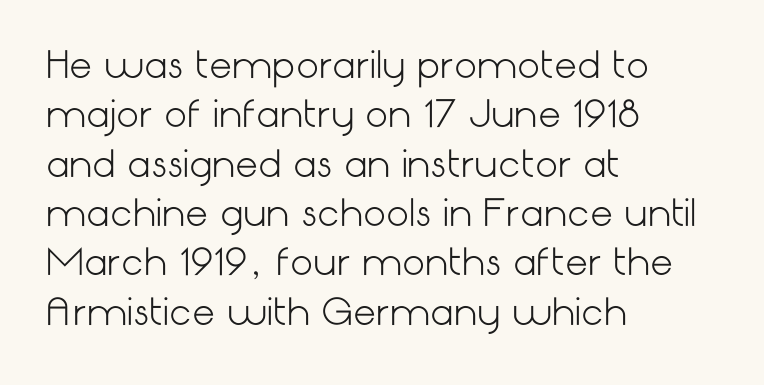
The image shows 36 px light sans-serif type, upright; set left-aligned, normal line spacing (1.37x), normal letter spacing, not underlined; low stroke contrast and a medium x-height.
